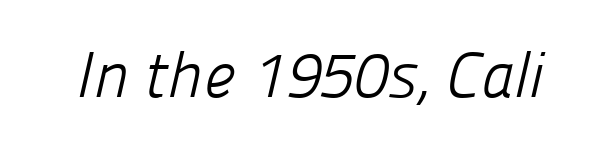
Q: Is the text bold? A: No.
Q: Is the typeface a serif or a sans-serif typeface? A: Sans-serif.
Q: Is the text underlined? A: No.
Q: Is the spacing between letters normal or unusually wide? A: Normal.
Q: Width (condensed, normal, or wide)? A: Normal.
Q: Stroke contrast? A: Low.
Q: x-height? A: Medium.
Q: Monospaced? A: No.
